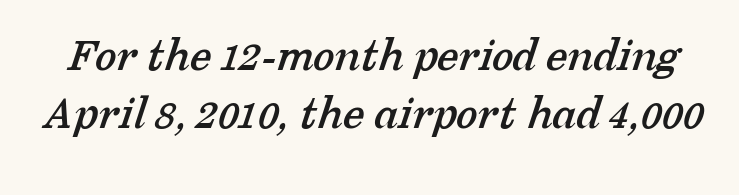
Q: Is the typeface a serif or a sans-serif typeface? A: Serif.
Q: Is the text underlined? A: No.
Q: Is the spacing between letters normal or unusually wide? A: Normal.
Q: Width (condensed, normal, or wide)? A: Normal.
Q: Stroke contrast? A: Low.
Q: x-height? A: Medium.
Q: Monospaced? A: No.
